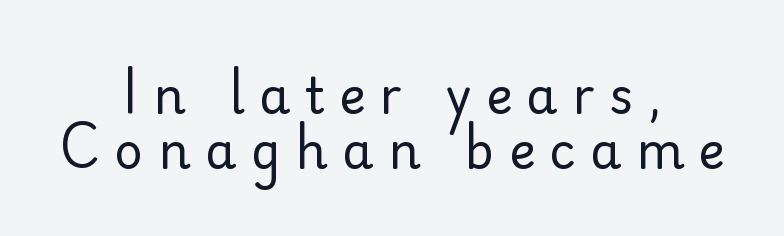
The image shows 50 px regular-weight sans-serif type, upright; set centered, tight line spacing (1.1x), unusually wide letter spacing (+0.29 em), not underlined; low stroke contrast and a small x-height.
